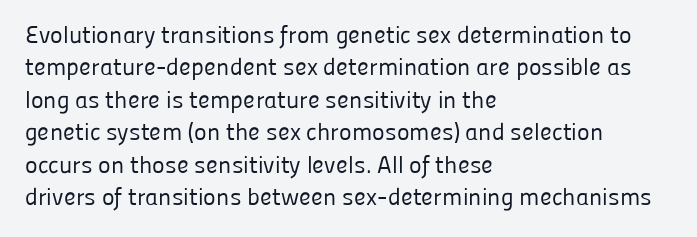
Q: Is the text bold? A: No.
Q: Is the text italic (slanted)? A: No, it is upright.
Q: Is the text underlined? A: No.
Q: How is the paragraph aligned? A: Left-aligned.
Q: Is the spacing between letters normal or unusually wide? A: Normal.
Q: Is the spacing between lines tight, normal or loose? A: Normal.
